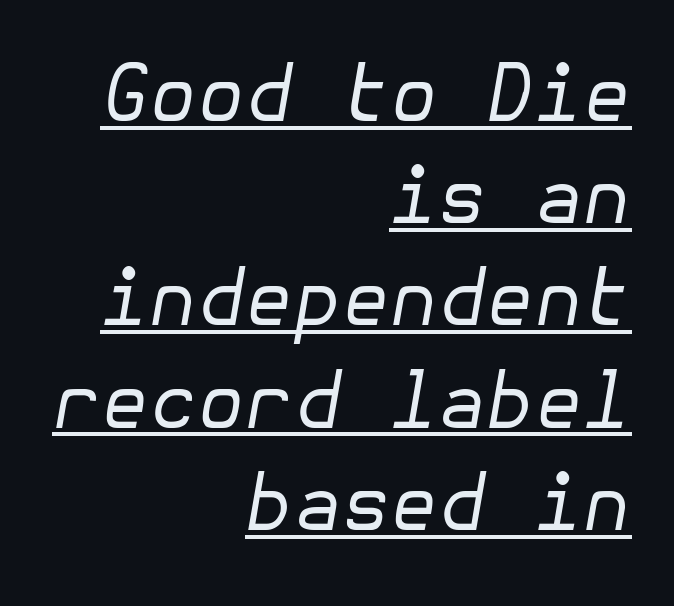
Q: Is the text bold? A: No.
Q: Is the text italic (slanted)? A: Yes, it leans right by about 10 degrees.
Q: Is the text underlined? A: Yes.
Q: How is the paragraph aligned? A: Right-aligned.
Q: Is the spacing between letters normal or unusually wide? A: Normal.
Q: Is the spacing between lines tight, normal or loose? A: Normal.
Q: Width (condensed, normal, or wide)? A: Normal.
Q: Stroke contrast? A: Low.
Q: x-height? A: Medium.
